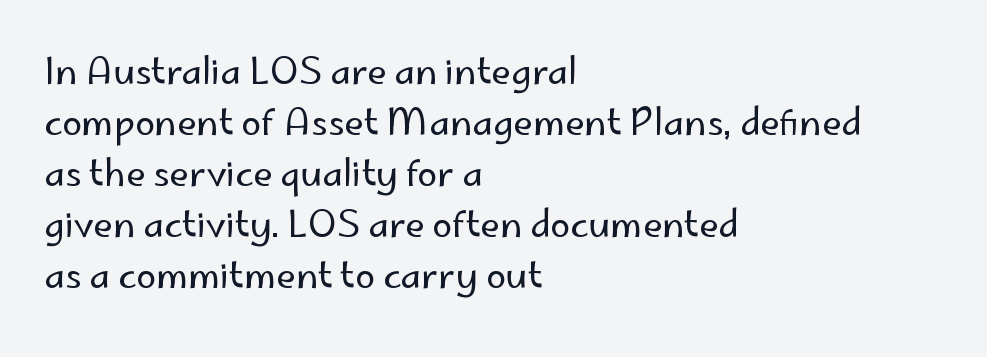
Q: Is the text bold? A: No.
Q: Is the text italic (slanted)? A: No, it is upright.
Q: Is the typeface a serif or a sans-serif typeface? A: Sans-serif.
Q: Is the text underlined? A: No.
Q: How is the paragraph aligned? A: Left-aligned.
Q: Is the spacing between letters normal or unusually wide? A: Normal.
Q: Is the spacing between lines tight, normal or loose? A: Normal.
Q: Width (condensed, normal, or wide)? A: Normal.
Q: Stroke contrast? A: Low.
Q: x-height? A: Small.
Q: Monospaced? A: No.
